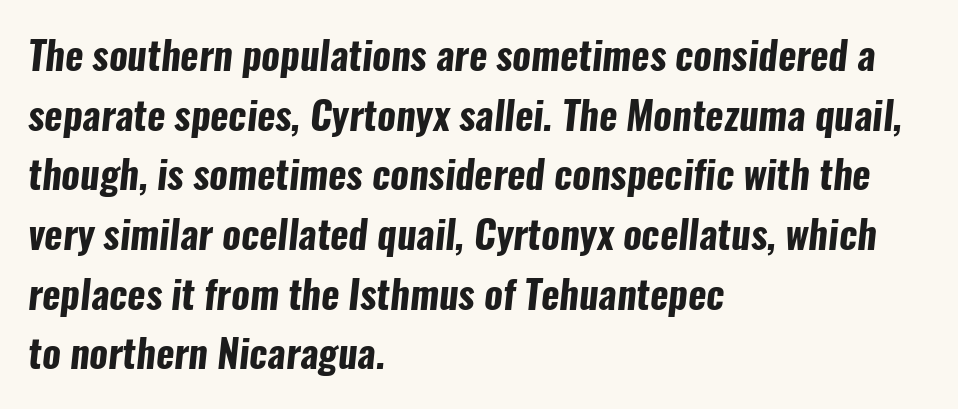
Q: Is the text bold? A: Yes.
Q: Is the typeface a serif or a sans-serif typeface? A: Sans-serif.
Q: Is the text underlined? A: No.
Q: How is the paragraph aligned? A: Left-aligned.
Q: Is the spacing between letters normal or unusually wide? A: Normal.
Q: Is the spacing between lines tight, normal or loose? A: Normal.
Q: Width (condensed, normal, or wide)? A: Condensed.
Q: Stroke contrast? A: Low.
Q: x-height? A: Medium.
Q: Monospaced? A: No.
